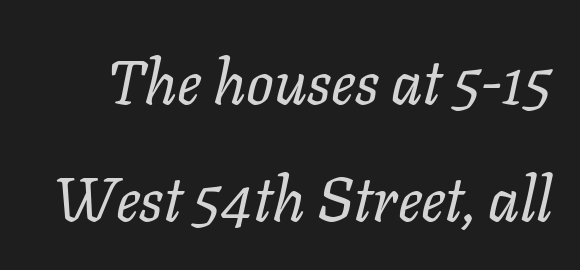
{"italic": "yes", "lean": "right", "slant_degrees": 11, "bold": "no", "weight": "regular", "width": "normal", "stroke_contrast": "low", "x_height": "medium", "monospaced": "no", "underline": "no", "line_spacing": "loose", "line_spacing_ratio": 1.92, "letter_spacing": "normal", "letter_spacing_em": 0.0, "glyph_px": 61}
